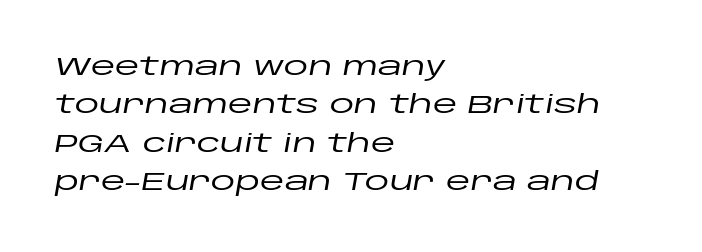
Each row of text sits above clean, open space. The font's italic variant was chosen for this text. A student would call this left alignment; a typographer would say flush left, rag right. Students, observe: this is what conventionally led text looks like.
